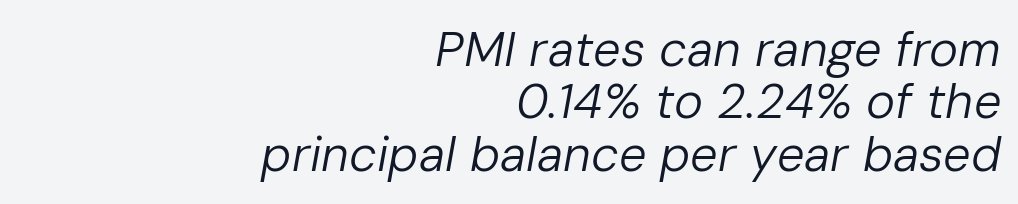
Q: Is the text bold? A: No.
Q: Is the text italic (slanted)? A: Yes, it leans right by about 10 degrees.
Q: Is the text underlined? A: No.
Q: How is the paragraph aligned? A: Right-aligned.
Q: Is the spacing between letters normal or unusually wide? A: Normal.
Q: Is the spacing between lines tight, normal or loose? A: Tight.
Q: Width (condensed, normal, or wide)? A: Normal.
Q: Stroke contrast? A: Low.
Q: x-height? A: Medium.
Q: Monospaced? A: No.
